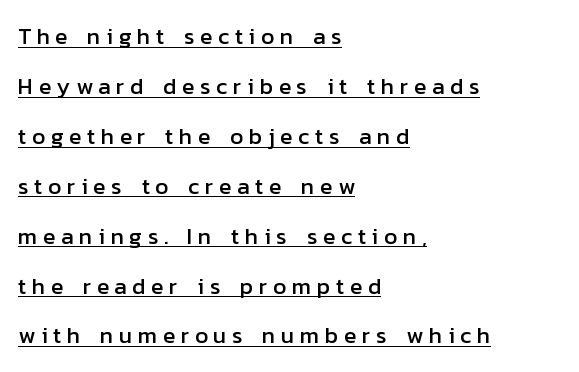
Words appear elongated and porous because spacing is wide. This is roman type, the default non-slanted kind. In terms of leading, this rendering errs on the spacious side. A typographer would call this underscored text. Caption: multi-line text, flush left, ragged right.
